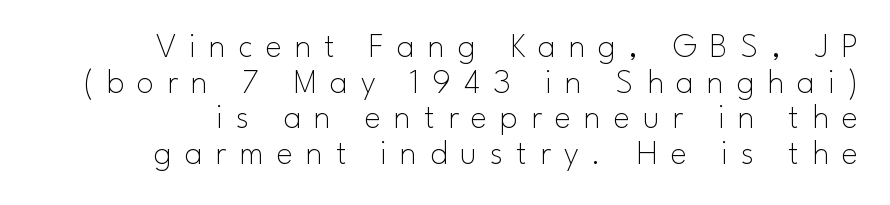
Glance below the letters and you will spot only blank space. The typeface chosen for these lines omits serifs. The passage shown is typed in a proportional face where columns would drift. The line texture is sparse and dotted thanks to wide tracking. Honestly, the rows look squashed on top of each other. No italicization has been applied; the sample stays upright.
